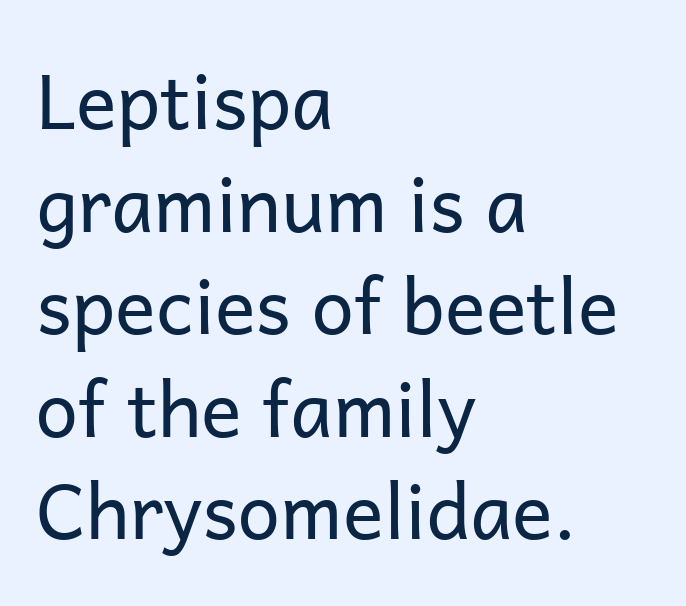
The type is set solid horizontally, with unmodified tracking. Compared with a centered layout, this one pins lines to the left instead. Each letter's strokes conclude bluntly, with no projecting serifs. Stroke mass is kept to a normal reading level or below. Quick note: not italic, upright.
